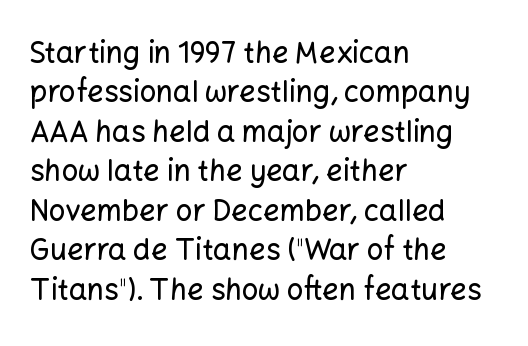
The image shows 29 px sans-serif type, upright; set left-aligned, normal line spacing (1.36x), normal letter spacing, not underlined; low stroke contrast and a medium x-height.
